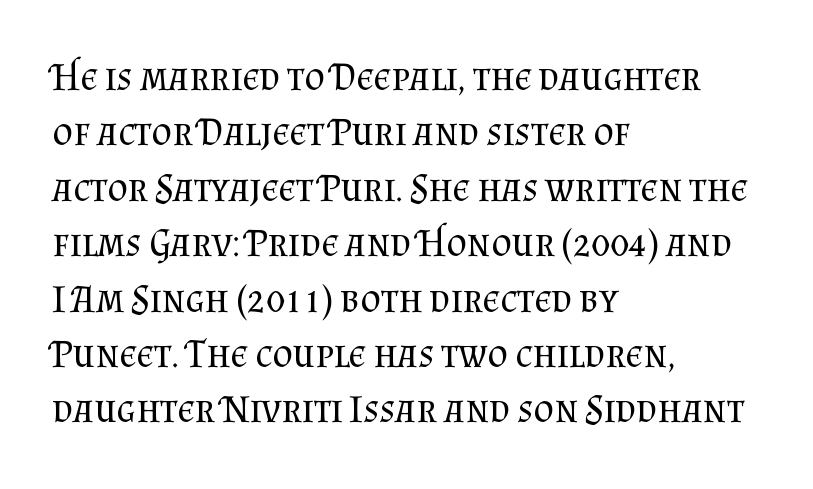
Q: Is the text bold? A: No.
Q: Is the text italic (slanted)? A: No, it is upright.
Q: Is the typeface a serif or a sans-serif typeface? A: Serif.
Q: Is the text underlined? A: No.
Q: How is the paragraph aligned? A: Left-aligned.
Q: Is the spacing between letters normal or unusually wide? A: Normal.
Q: Is the spacing between lines tight, normal or loose? A: Normal.
Q: Width (condensed, normal, or wide)? A: Normal.
Q: Stroke contrast? A: Medium.
Q: x-height? A: Small.
Q: Monospaced? A: No.
